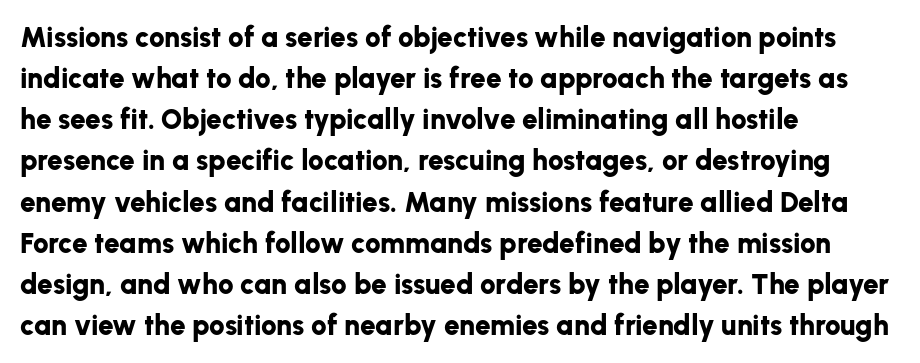
Q: Is the text bold? A: Yes.
Q: Is the text italic (slanted)? A: No, it is upright.
Q: Is the typeface a serif or a sans-serif typeface? A: Sans-serif.
Q: Is the text underlined? A: No.
Q: How is the paragraph aligned? A: Left-aligned.
Q: Is the spacing between letters normal or unusually wide? A: Normal.
Q: Is the spacing between lines tight, normal or loose? A: Normal.
Q: Width (condensed, normal, or wide)? A: Normal.
Q: Stroke contrast? A: Low.
Q: x-height? A: Medium.
Q: Monospaced? A: No.
